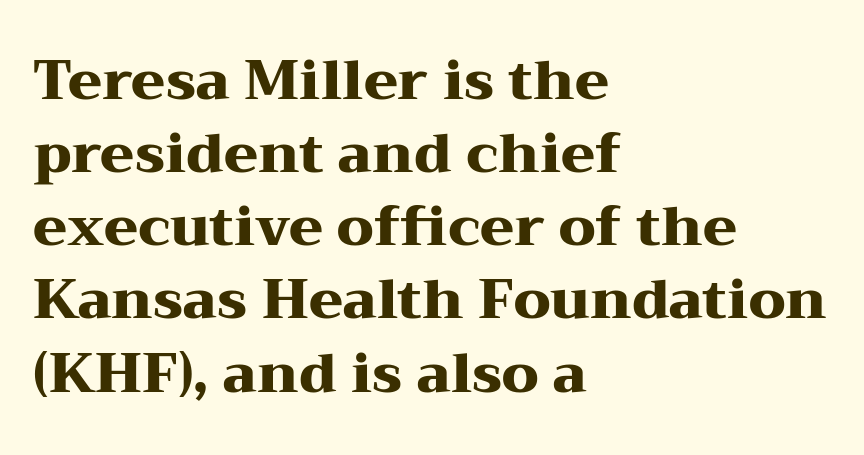
{"serif": "yes", "italic": "no", "bold": "yes", "weight": "heavy", "width": "wide", "stroke_contrast": "medium", "x_height": "medium", "monospaced": "no", "underline": "no", "align": "left", "line_spacing": "normal", "line_spacing_ratio": 1.33, "letter_spacing": "normal", "letter_spacing_em": 0.0, "glyph_px": 55}
